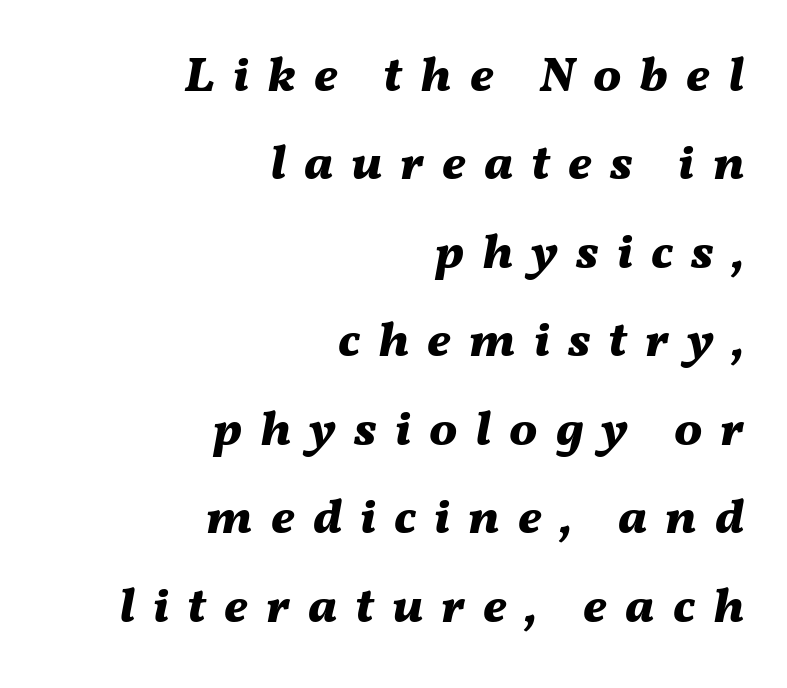
Q: Is the text bold? A: Yes.
Q: Is the text italic (slanted)? A: Yes, it leans right by about 11 degrees.
Q: Is the text underlined? A: No.
Q: How is the paragraph aligned? A: Right-aligned.
Q: Is the spacing between letters normal or unusually wide? A: Unusually wide.
Q: Width (condensed, normal, or wide)? A: Normal.
Q: Stroke contrast? A: Medium.
Q: x-height? A: Medium.
Q: Monospaced? A: No.
